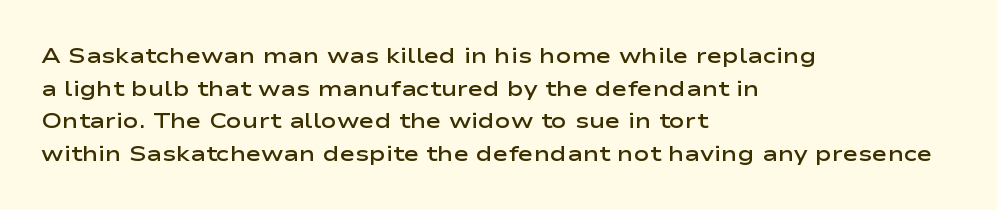
Decoration check: the copy has no underline. If you drew a ruler down the left edge, every line would touch it. How would I describe the line gaps? Plain and ordinary. The characters look somewhat weighty, a semibold short of true bold. Ordinary non-slanted type is in use.
